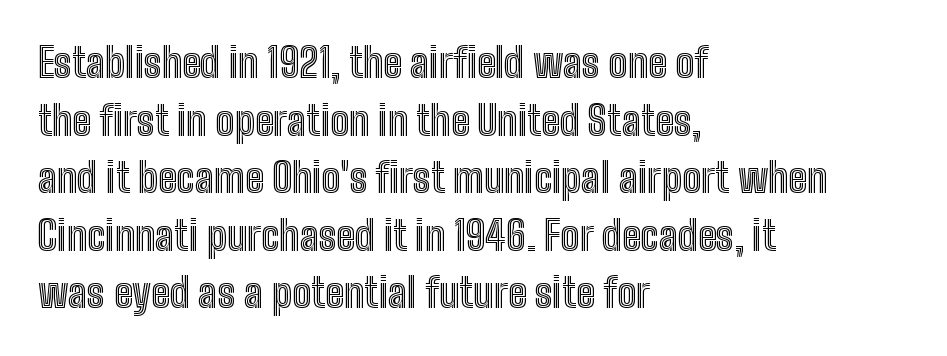
The compositor pushed each line to the left boundary. Vertical strokes here are truly vertical. A typesetter would call this zero additional tracking. The words here are not underlined.
